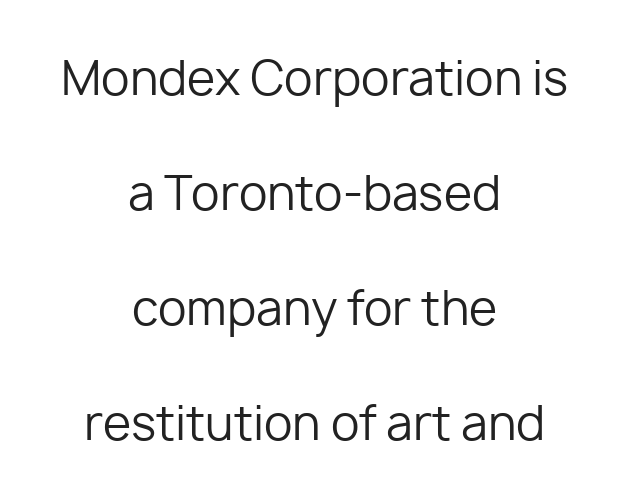
The typeface chosen for these lines omits serifs. You can tell it's not italic because the verticals are truly vertical. The leading is generous, giving the passage an open texture. Spacing verdict: proportional, widths tailored to each character.
